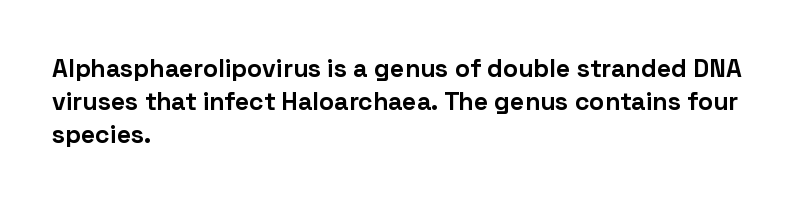
{"italic": "no", "bold": "yes", "underline": "no", "align": "left", "line_spacing": "normal", "line_spacing_ratio": 1.32, "letter_spacing": "normal", "letter_spacing_em": 0.0, "glyph_px": 25}
